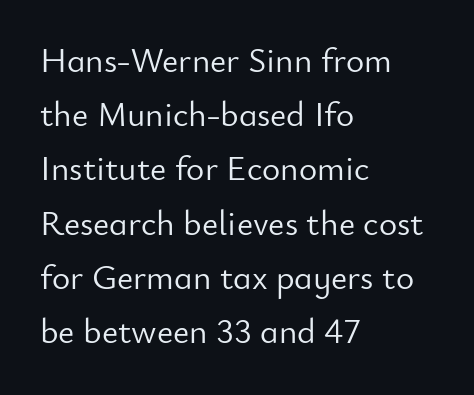
Q: Is the text bold? A: No.
Q: Is the text italic (slanted)? A: No, it is upright.
Q: Is the typeface a serif or a sans-serif typeface? A: Sans-serif.
Q: Is the text underlined? A: No.
Q: How is the paragraph aligned? A: Left-aligned.
Q: Is the spacing between letters normal or unusually wide? A: Normal.
Q: Is the spacing between lines tight, normal or loose? A: Normal.
Q: Width (condensed, normal, or wide)? A: Normal.
Q: Stroke contrast? A: Low.
Q: x-height? A: Small.
Q: Monospaced? A: No.
